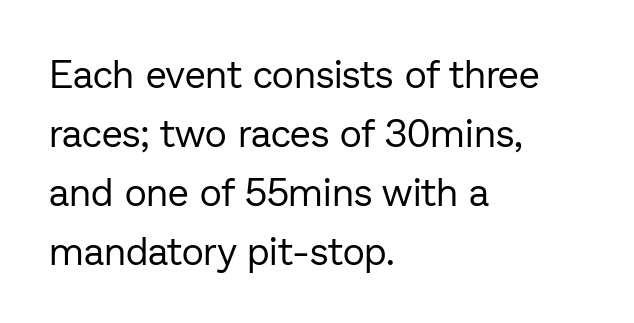
The image shows 38 px regular-weight sans-serif type, upright; set left-aligned, normal line spacing (1.55x), normal letter spacing, not underlined; low stroke contrast and a medium x-height.
